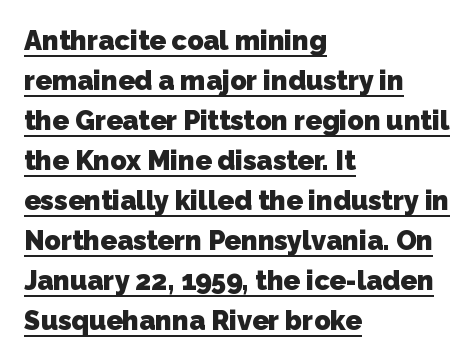
Words appear dense and cohesive because spacing is normal. These characters rest on top of a visible drawn line. The font is running at its bold setting. The designer left line spacing at the default. The lines are quadded left.
